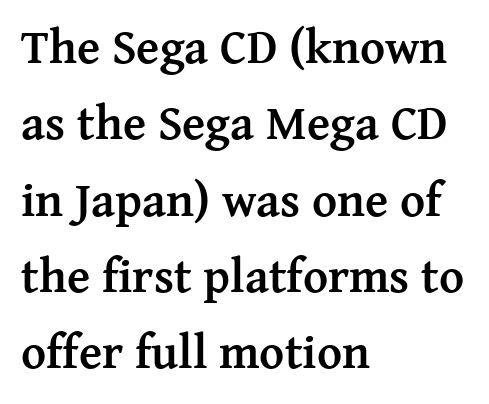
The image shows 48 px semibold serif type, upright; set left-aligned, normal line spacing (1.59x), normal letter spacing, not underlined; medium stroke contrast and a medium x-height.
